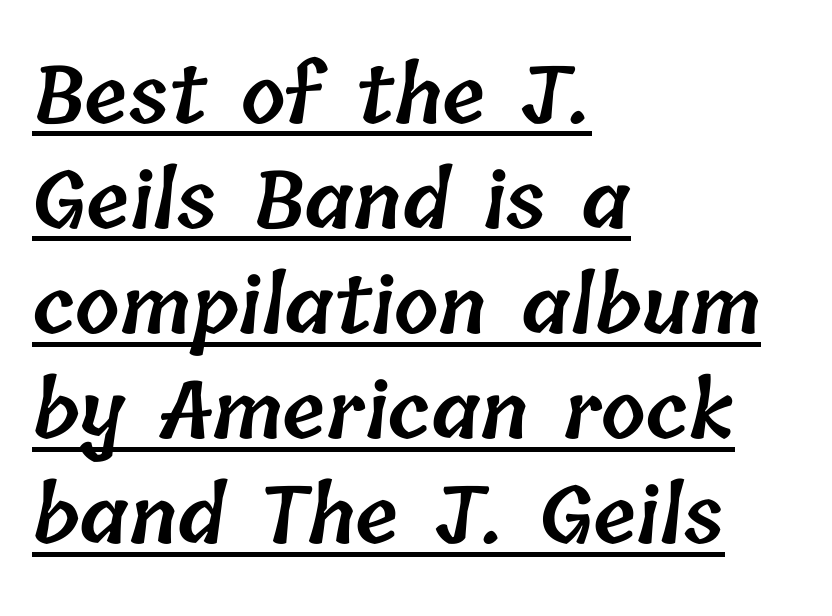
The image shows 79 px semibold type; set left-aligned, normal line spacing (1.33x), normal letter spacing, underlined; low stroke contrast and a medium x-height.
